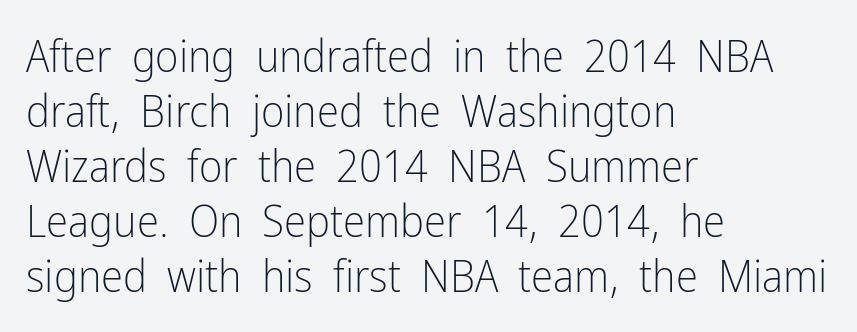
The image shows 45 px light, condensed sans-serif type, upright; set left-aligned, line spacing 1.22x, normal letter spacing, not underlined; low stroke contrast and a medium x-height.
